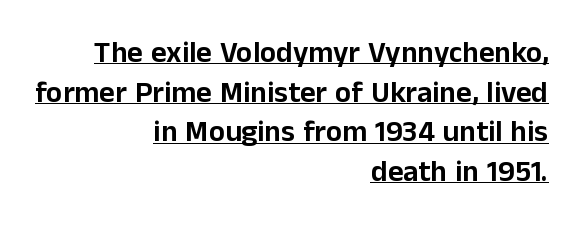
Q: Is the text italic (slanted)? A: No, it is upright.
Q: Is the typeface a serif or a sans-serif typeface? A: Sans-serif.
Q: Is the text underlined? A: Yes.
Q: How is the paragraph aligned? A: Right-aligned.
Q: Is the spacing between letters normal or unusually wide? A: Normal.
Q: Is the spacing between lines tight, normal or loose? A: Normal.
Q: Width (condensed, normal, or wide)? A: Normal.
Q: Stroke contrast? A: Low.
Q: x-height? A: Medium.
Q: Monospaced? A: No.
